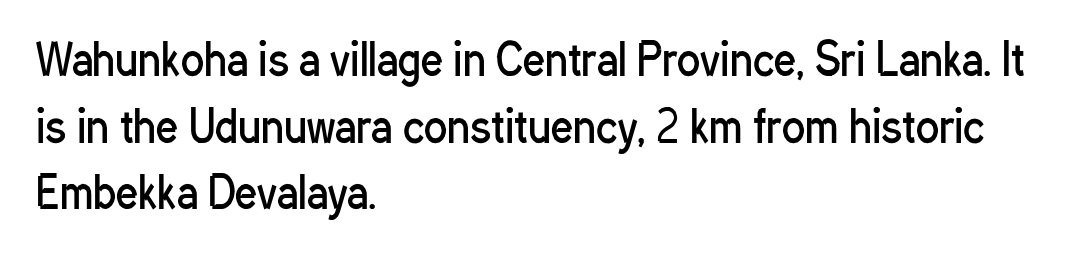
The image shows 43 px regular-weight, condensed sans-serif type, upright; set left-aligned, normal line spacing (1.55x), normal letter spacing, not underlined; low stroke contrast and a medium x-height.
